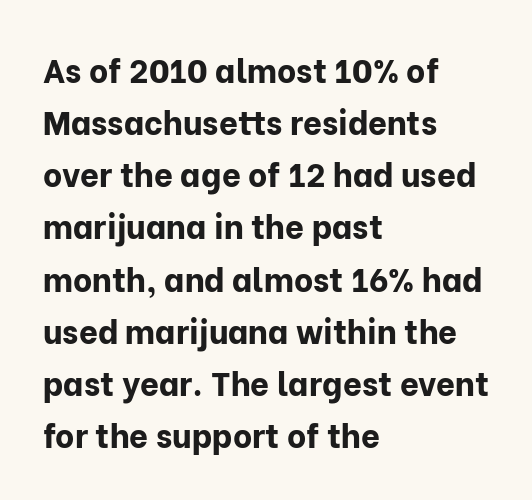
The image shows 33 px bold sans-serif type, upright; set left-aligned, normal line spacing (1.58x), normal letter spacing, not underlined; low stroke contrast and a medium x-height.
